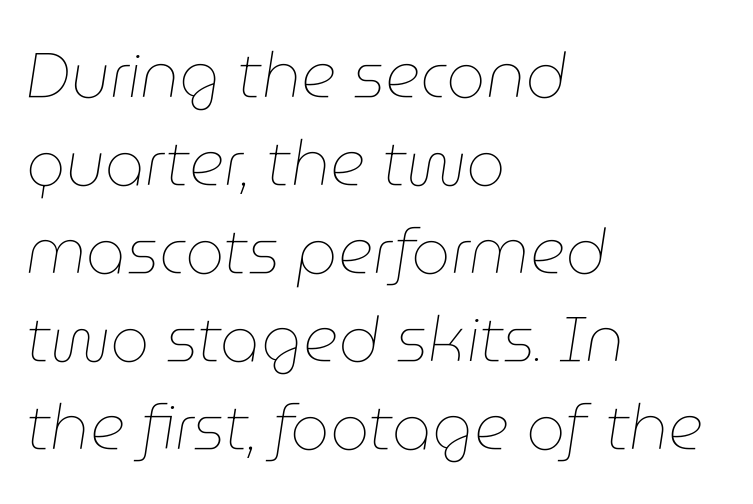
The passage shown is not underscored anywhere. Would a proofreader flag this as italicized? Yes. The face used here is proportionally spaced, like ordinary book or web type. Interline gaps are of average width in this sample.
